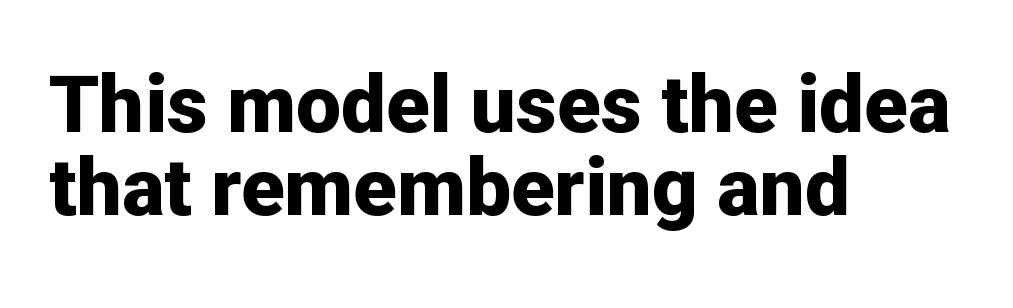
Q: Is the text bold? A: Yes.
Q: Is the text italic (slanted)? A: No, it is upright.
Q: Is the typeface a serif or a sans-serif typeface? A: Sans-serif.
Q: Is the text underlined? A: No.
Q: How is the paragraph aligned? A: Left-aligned.
Q: Is the spacing between letters normal or unusually wide? A: Normal.
Q: Is the spacing between lines tight, normal or loose? A: Tight.
Q: Width (condensed, normal, or wide)? A: Normal.
Q: Stroke contrast? A: Low.
Q: x-height? A: Medium.
Q: Monospaced? A: No.
